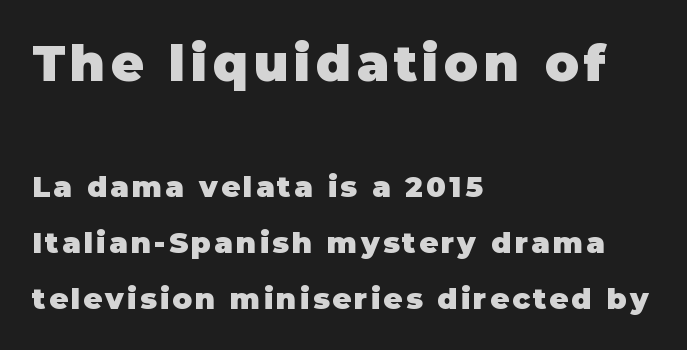
{"serif": "no", "italic": "no", "bold": "yes", "weight": "heavy", "width": "normal", "stroke_contrast": "low", "x_height": "large", "monospaced": "no", "underline": "no", "align": "left", "line_spacing": "loose", "line_spacing_ratio": 1.93, "larger_block": "first", "size_ratio": 1.72, "glyph_px": 50}
